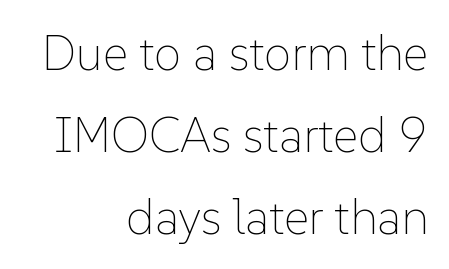
The rendering anchors every line to the right-hand side. The typesetting does not lean heavy: it is not bold. The axis of the letterforms is exactly vertical. These lines sit exactly where default settings would place them.
